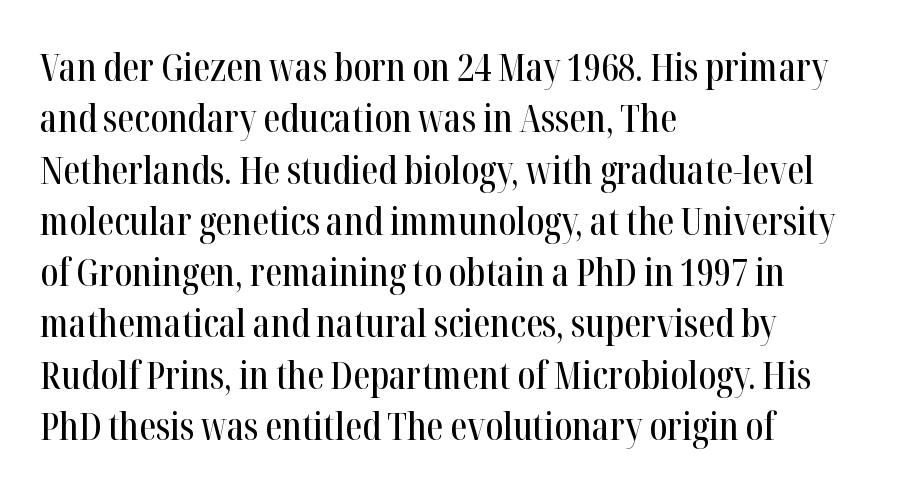
{"serif": "yes", "italic": "no", "width": "condensed", "stroke_contrast": "high", "x_height": "medium", "monospaced": "no", "underline": "no", "align": "left", "line_spacing": "normal", "line_spacing_ratio": 1.35, "letter_spacing": "normal", "letter_spacing_em": 0.0, "glyph_px": 38}
